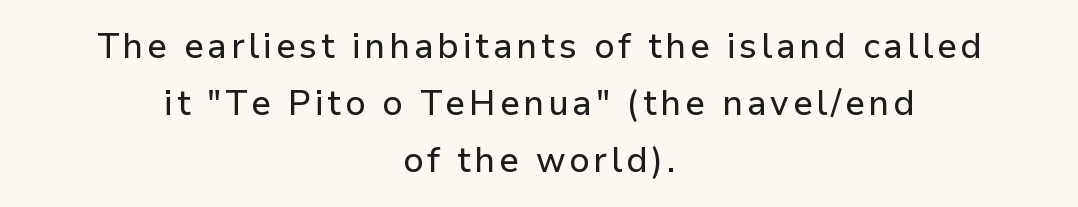
The zone under the glyphs is completely vacant. When letters stand straight like this, we call the style roman or upright. This sample keeps an unexceptional amount of space between lines. Spacing verdict: proportional, widths tailored to each character. A centered setting, common on invitations and titles, is used for this passage.
